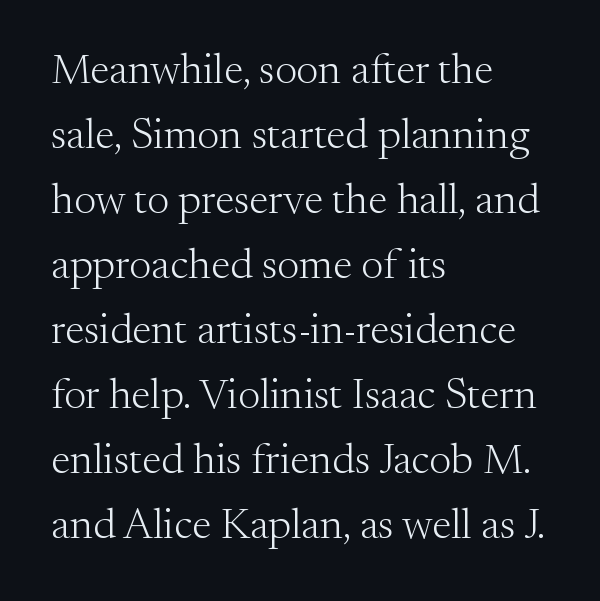
{"serif": "yes", "italic": "no", "bold": "no", "weight": "light", "width": "normal", "stroke_contrast": "medium", "x_height": "small", "monospaced": "no", "underline": "no", "align": "left", "line_spacing": "normal", "line_spacing_ratio": 1.51, "letter_spacing": "normal", "letter_spacing_em": 0.0, "glyph_px": 43}
